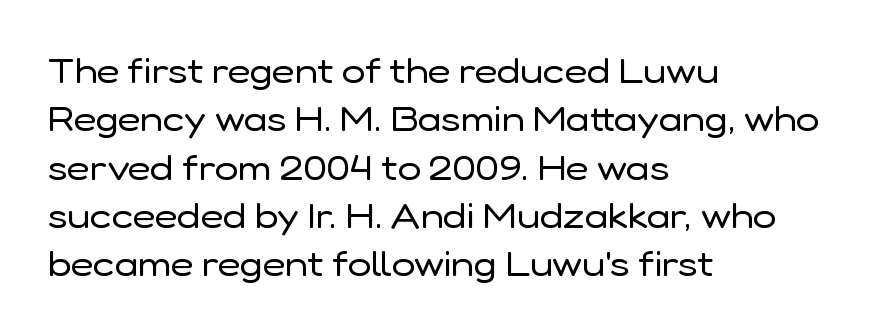
{"serif": "no", "italic": "no", "bold": "no", "weight": "regular", "width": "normal", "stroke_contrast": "low", "x_height": "medium", "monospaced": "no", "underline": "no", "align": "left", "line_spacing": "normal", "line_spacing_ratio": 1.38, "letter_spacing": "normal", "letter_spacing_em": 0.0, "glyph_px": 35}
